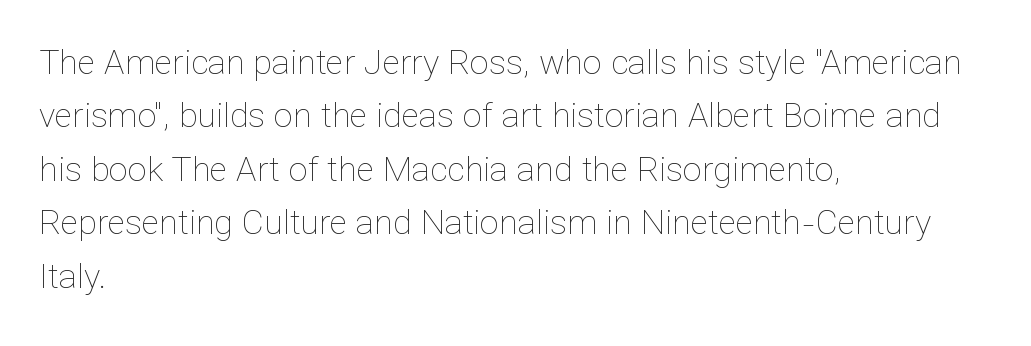
{"italic": "no", "bold": "no", "weight": "thin", "width": "normal", "stroke_contrast": "low", "x_height": "medium", "monospaced": "no", "underline": "no", "align": "left", "line_spacing": "normal", "line_spacing_ratio": 1.57, "letter_spacing": "normal", "letter_spacing_em": 0.0, "glyph_px": 34}
